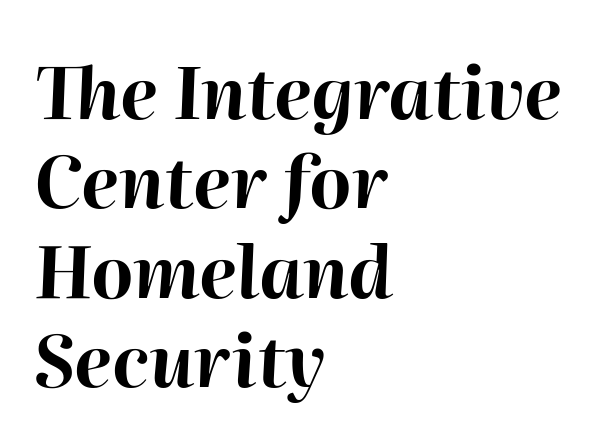
This sample uses plain, unmodified letter spacing. The whole block is typeset with a tilt. Think of a printed novel: that variable character pitch is what you see here. Horizontal alignment here is leftward, the default for most running prose. The passage shown is not underscored anywhere.
